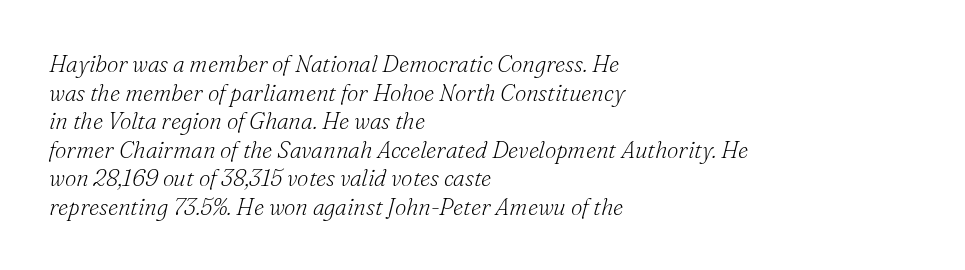
{"italic": "yes", "lean": "right", "slant_degrees": 16, "bold": "no", "underline": "no", "align": "left", "line_spacing_ratio": 1.24, "letter_spacing": "normal", "letter_spacing_em": 0.0, "glyph_px": 23}
